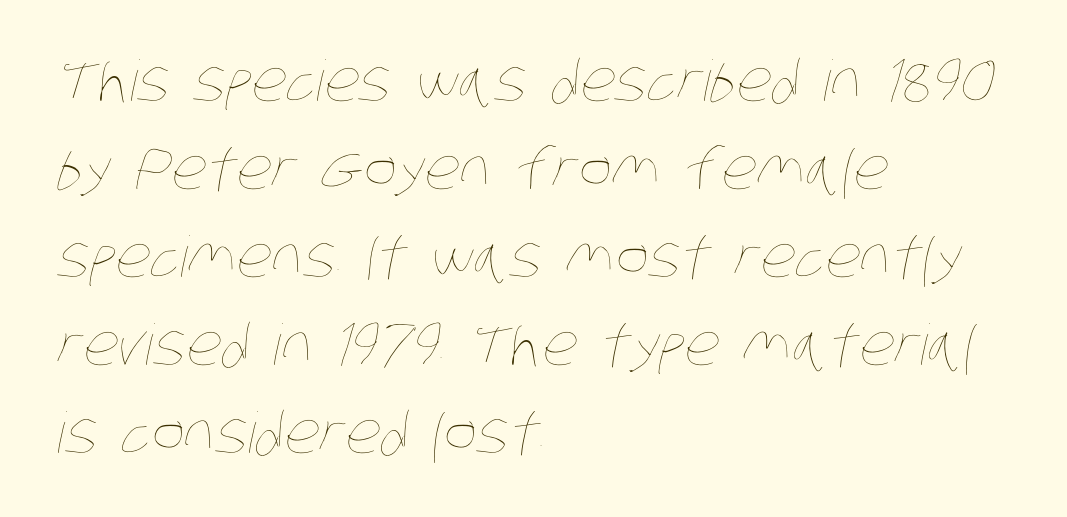
Q: Is the text bold? A: No.
Q: Is the text underlined? A: No.
Q: How is the paragraph aligned? A: Left-aligned.
Q: Is the spacing between letters normal or unusually wide? A: Normal.
Q: Is the spacing between lines tight, normal or loose? A: Normal.
Q: Width (condensed, normal, or wide)? A: Condensed.
Q: Stroke contrast? A: Low.
Q: x-height? A: Large.
Q: Monospaced? A: No.
